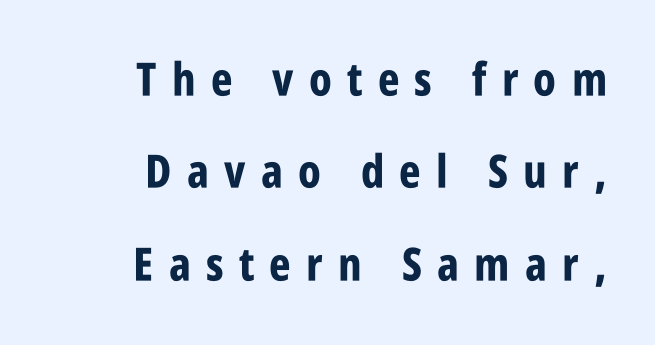
Decoration check: the copy has no underline. The letters are spread apart with noticeably loose tracking. Proportional: the letters do not fall into vertical columns. Regarding leading, the lines here are spaced well apart. The axis of the letterforms is exactly vertical. The rag falls on the left side of this text block.
